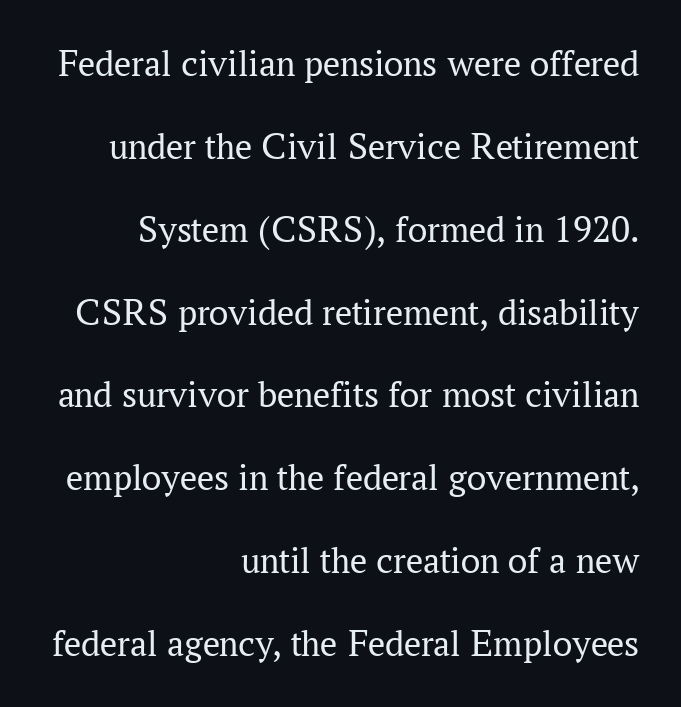
{"serif": "yes", "italic": "no", "bold": "no", "weight": "regular", "width": "normal", "stroke_contrast": "medium", "x_height": "medium", "monospaced": "no", "underline": "no", "align": "right", "line_spacing": "loose", "line_spacing_ratio": 2.18, "letter_spacing": "normal", "letter_spacing_em": 0.0, "glyph_px": 38}
